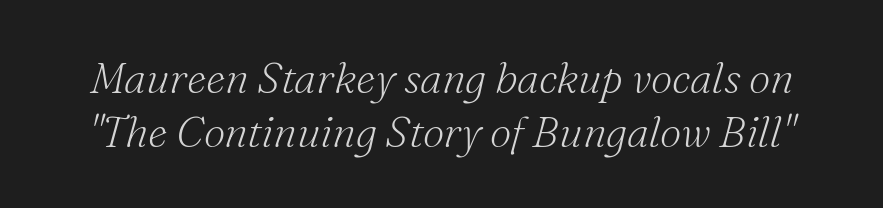
There's an unmistakable incline to the writing here. The baseline area is clear. In terms of leading, this rendering sits right in the middle. Stroke thickness stays within the range of a standard reading face or lighter. Look at the tracking — it's just the regular setting, nothing added. The rendering uses natural spacing where letterforms have individual widths.
